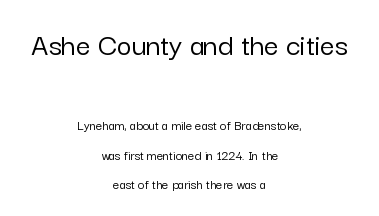
{"serif": "no", "italic": "no", "width": "normal", "stroke_contrast": "low", "x_height": "medium", "monospaced": "no", "underline": "no", "align": "center", "line_spacing": "loose", "line_spacing_ratio": 2.13, "letter_spacing": "normal", "letter_spacing_em": 0.0, "larger_block": "first", "size_ratio": 2.29, "glyph_px": 32}
